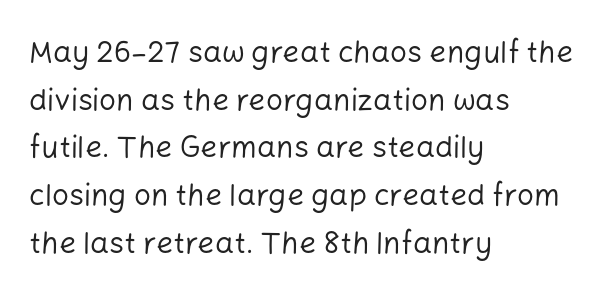
The image shows 30 px regular-weight sans-serif type, upright; set left-aligned, normal line spacing (1.59x), normal letter spacing, not underlined; low stroke contrast and a medium x-height.
